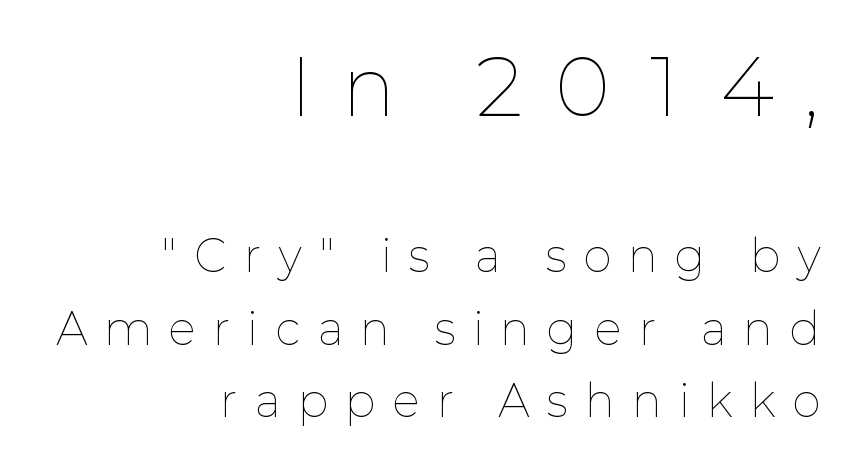
Caption: expanded tracking, letters set apart. Weight class: somewhere from thin through regular. Do the characters align in a grid? No, the font is proportional. The rendering anchors every line to the right-hand side. The rendering uses a moderate line-height, typical for paragraphs.
